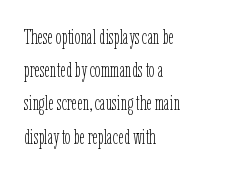
Q: Is the text bold? A: No.
Q: Is the text italic (slanted)? A: No, it is upright.
Q: Is the text underlined? A: No.
Q: How is the paragraph aligned? A: Left-aligned.
Q: Is the spacing between letters normal or unusually wide? A: Normal.
Q: Is the spacing between lines tight, normal or loose? A: Normal.
